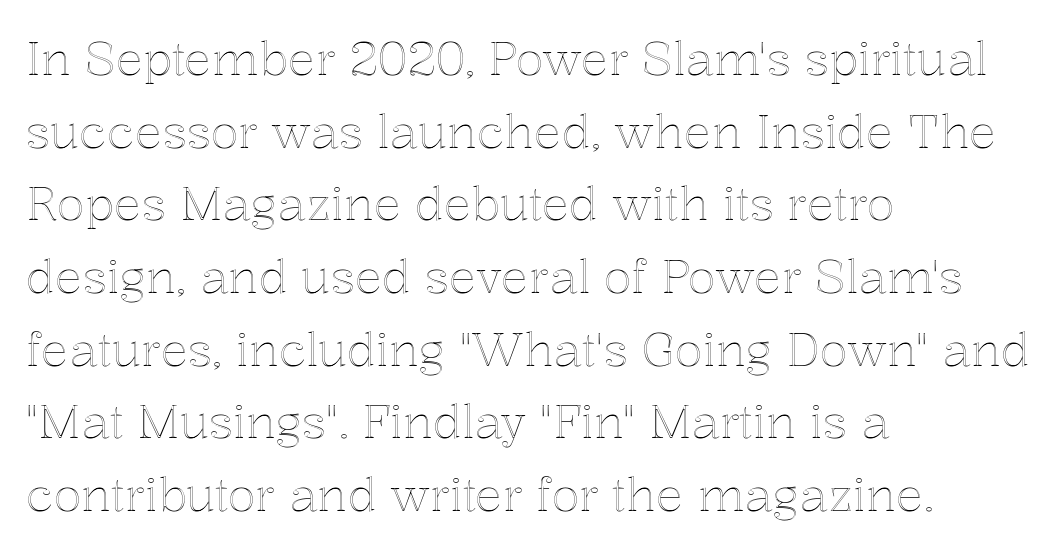
The image shows 46 px text type, upright; set left-aligned, normal line spacing (1.58x), normal letter spacing, not underlined; a medium x-height.
